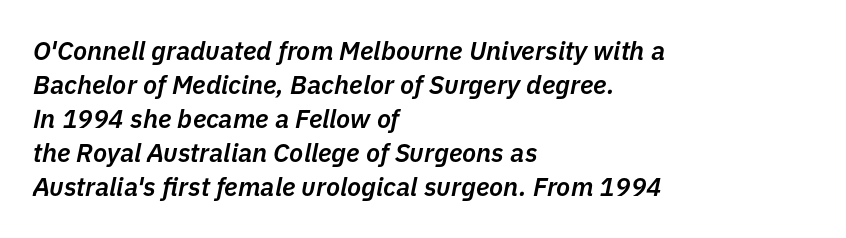
Is the type slanted? Yes — the strokes lean at a clear angle. Summary of weight: moderately heavy, a semibold. Clear beneath every line of the passage. Students, note that the glyphs here touch the page at normal intervals. The paragraph shown leans on its left margin. The block of text has a typical density, with ordinary space between rows.
